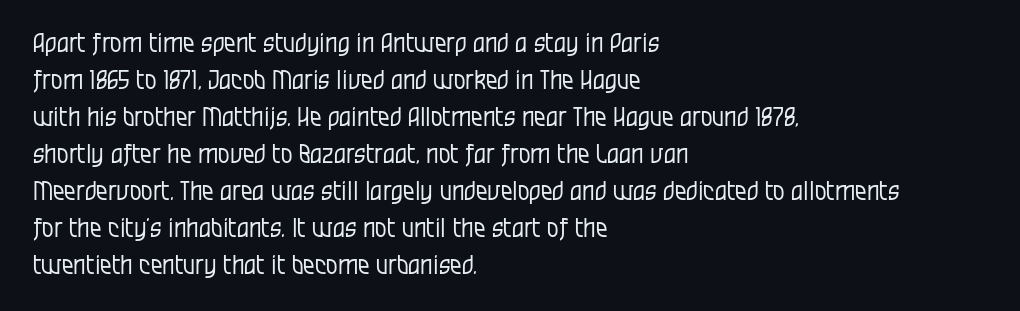
{"italic": "no", "bold": "no", "underline": "no", "align": "left", "line_spacing": "normal", "line_spacing_ratio": 1.42, "letter_spacing": "normal", "letter_spacing_em": 0.0, "glyph_px": 26}
